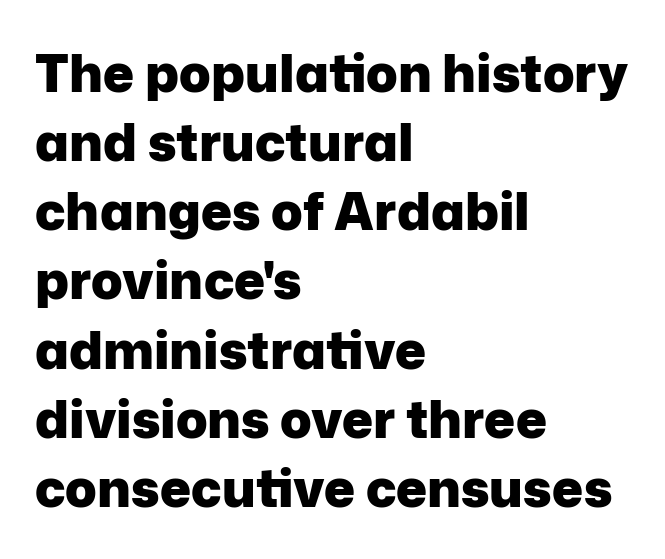
The image shows 52 px heavy sans-serif type, upright; set left-aligned, normal line spacing (1.33x), normal letter spacing, not underlined; low stroke contrast and a medium x-height.
